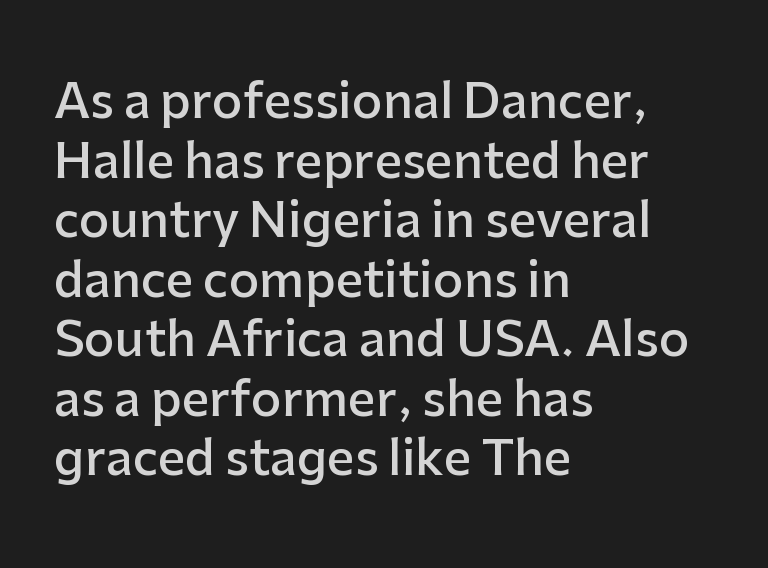
The image shows 48 px semibold sans-serif type, upright; set left-aligned, line spacing 1.24x, normal letter spacing, not underlined; low stroke contrast and a medium x-height.
